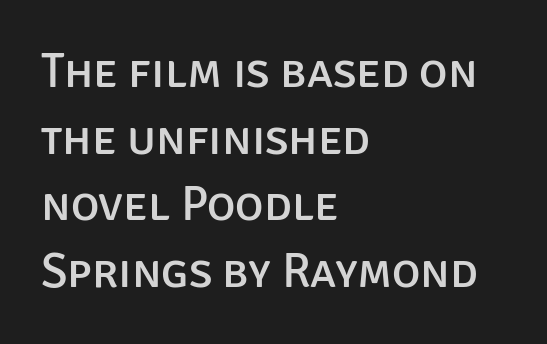
The image shows 48 px sans-serif type, upright; set left-aligned, normal line spacing (1.39x), normal letter spacing, not underlined; low stroke contrast and a large x-height.
